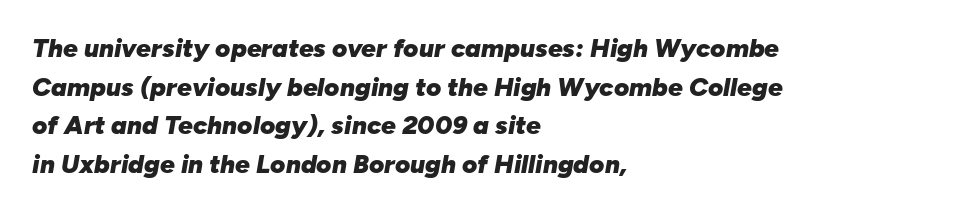
Q: Is the text bold? A: Yes.
Q: Is the text italic (slanted)? A: Yes, it leans right by about 10 degrees.
Q: Is the text underlined? A: No.
Q: How is the paragraph aligned? A: Left-aligned.
Q: Is the spacing between letters normal or unusually wide? A: Normal.
Q: Is the spacing between lines tight, normal or loose? A: Normal.
